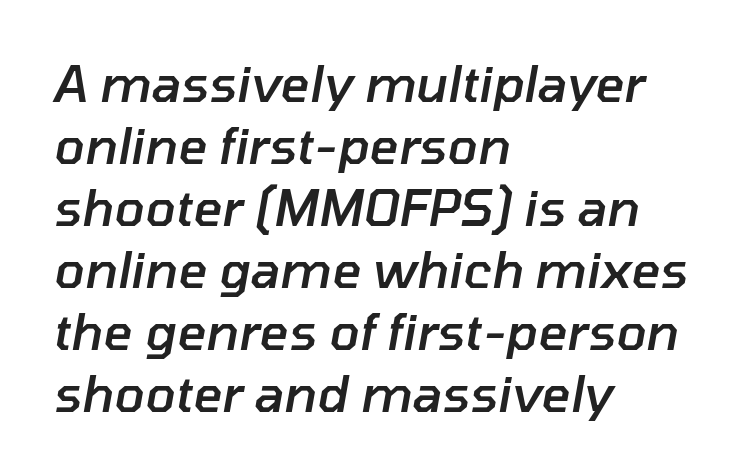
Q: Is the text bold? A: Semi-bold.
Q: Is the text italic (slanted)? A: Yes, it leans right by about 10 degrees.
Q: Is the text underlined? A: No.
Q: How is the paragraph aligned? A: Left-aligned.
Q: Is the spacing between letters normal or unusually wide? A: Normal.
Q: Width (condensed, normal, or wide)? A: Normal.
Q: Stroke contrast? A: Low.
Q: x-height? A: Medium.
Q: Monospaced? A: No.
